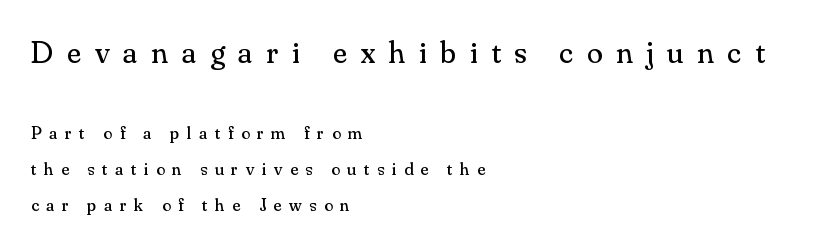
Q: Is the text bold? A: No.
Q: Is the text italic (slanted)? A: No, it is upright.
Q: Is the typeface a serif or a sans-serif typeface? A: Serif.
Q: Is the text underlined? A: No.
Q: How is the paragraph aligned? A: Left-aligned.
Q: Is the spacing between letters normal or unusually wide? A: Unusually wide.
Q: Is the spacing between lines tight, normal or loose? A: Loose.
Q: Which block of text is set in a larger size, the first (top) or the second (bottom)? A: The first (top) one.
Q: Width (condensed, normal, or wide)? A: Normal.
Q: Stroke contrast? A: Medium.
Q: x-height? A: Small.
Q: Monospaced? A: No.
